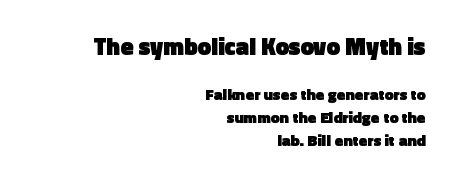
{"italic": "no", "bold": "yes", "underline": "no", "align": "right", "line_spacing": "normal", "line_spacing_ratio": 1.44, "letter_spacing": "normal", "letter_spacing_em": 0.0, "larger_block": "first", "size_ratio": 1.5, "glyph_px": 24}
